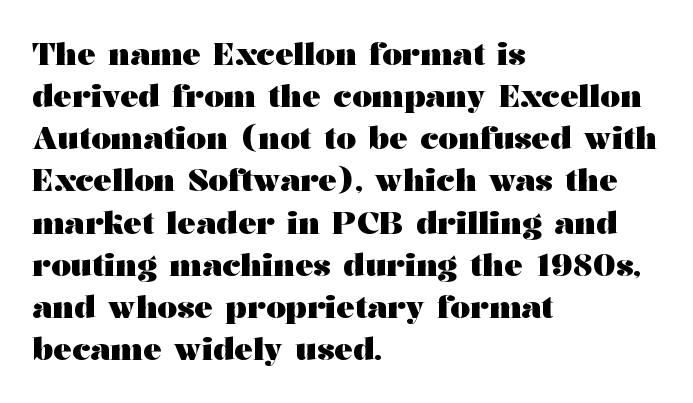
The passage shown is emphatically bold. Nobody drew a line under any word here. In terms of leading, this rendering sits right in the middle. Line beginnings align vertically; line endings do not. Between one letter and the next there's only the usual sliver of space.
